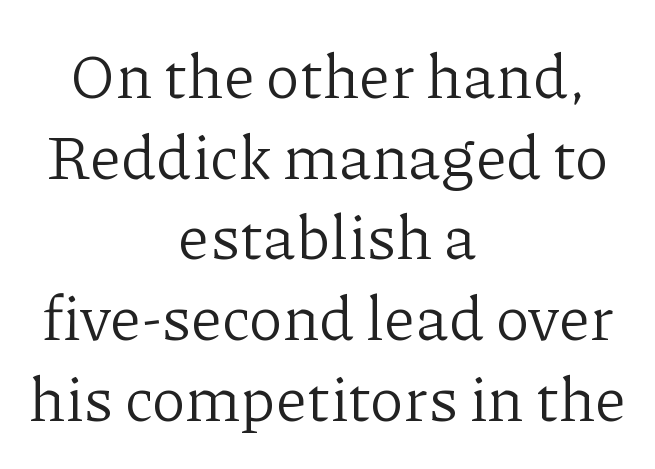
The image shows 63 px light serif type, upright; set centered, normal line spacing (1.28x), normal letter spacing, not underlined; low stroke contrast and a medium x-height.
